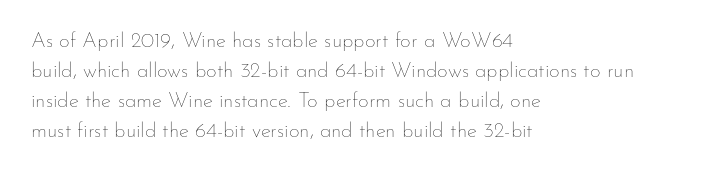
Q: Is the text bold? A: No.
Q: Is the text italic (slanted)? A: No, it is upright.
Q: Is the text underlined? A: No.
Q: How is the paragraph aligned? A: Left-aligned.
Q: Is the spacing between letters normal or unusually wide? A: Normal.
Q: Is the spacing between lines tight, normal or loose? A: Normal.
